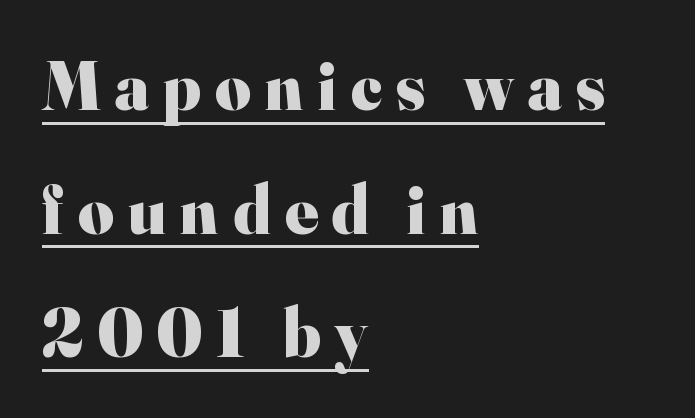
The image shows 69 px heavy serif type, upright; set left-aligned, line spacing 1.79x, unusually wide letter spacing (+0.2 em), underlined; high stroke contrast and a small x-height.
